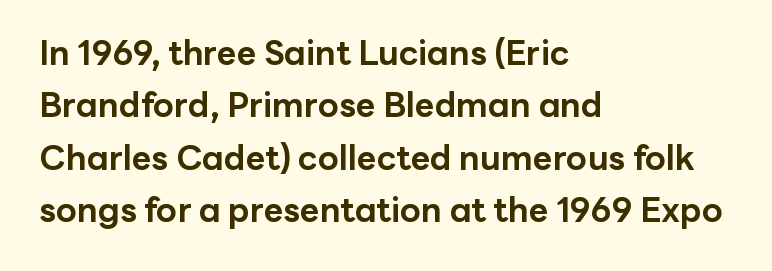
Q: Is the text bold? A: Yes.
Q: Is the text italic (slanted)? A: No, it is upright.
Q: Is the typeface a serif or a sans-serif typeface? A: Sans-serif.
Q: Is the text underlined? A: No.
Q: How is the paragraph aligned? A: Left-aligned.
Q: Is the spacing between letters normal or unusually wide? A: Normal.
Q: Is the spacing between lines tight, normal or loose? A: Normal.
Q: Width (condensed, normal, or wide)? A: Normal.
Q: Stroke contrast? A: Low.
Q: x-height? A: Medium.
Q: Monospaced? A: No.
